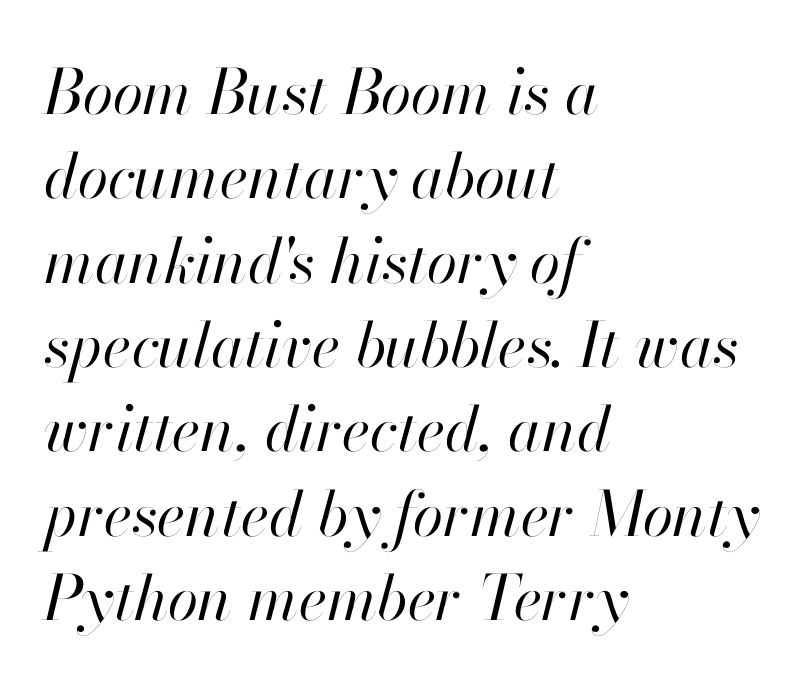
Q: Is the text bold? A: No.
Q: Is the text italic (slanted)? A: Yes, it leans right by about 13 degrees.
Q: Is the text underlined? A: No.
Q: How is the paragraph aligned? A: Left-aligned.
Q: Is the spacing between letters normal or unusually wide? A: Normal.
Q: Is the spacing between lines tight, normal or loose? A: Normal.
Q: Width (condensed, normal, or wide)? A: Normal.
Q: Stroke contrast? A: High.
Q: x-height? A: Small.
Q: Monospaced? A: No.
